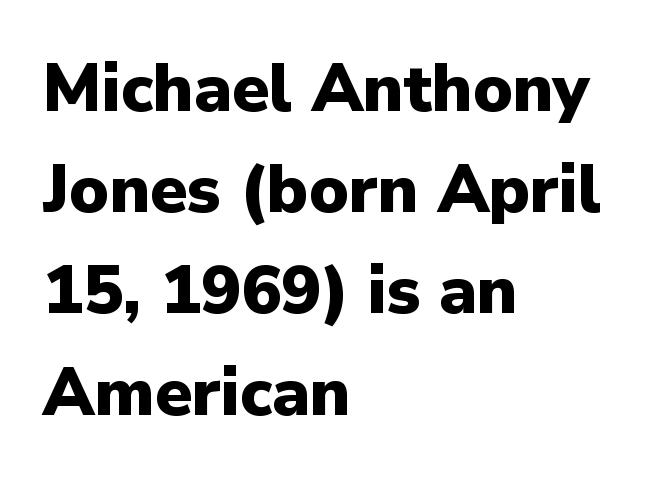
{"serif": "no", "italic": "no", "bold": "yes", "weight": "heavy", "width": "normal", "stroke_contrast": "low", "x_height": "medium", "monospaced": "no", "underline": "no", "align": "left", "line_spacing": "normal", "line_spacing_ratio": 1.51, "letter_spacing": "normal", "letter_spacing_em": 0.0, "glyph_px": 67}
